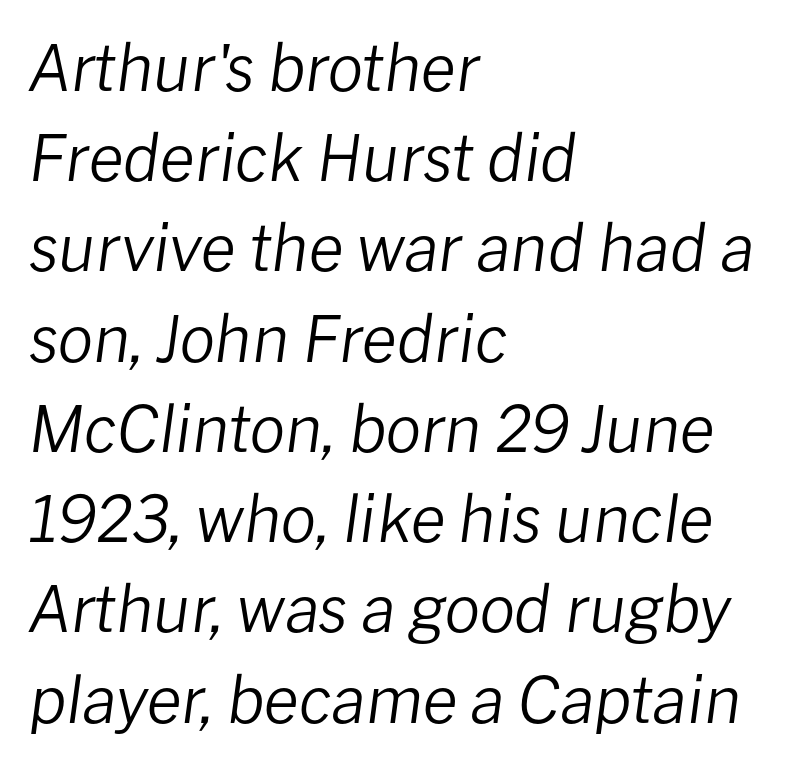
{"italic": "yes", "lean": "right", "slant_degrees": 8, "bold": "no", "weight": "regular", "width": "normal", "stroke_contrast": "low", "x_height": "medium", "monospaced": "no", "underline": "no", "align": "left", "line_spacing": "normal", "line_spacing_ratio": 1.41, "letter_spacing": "normal", "letter_spacing_em": 0.0, "glyph_px": 64}
